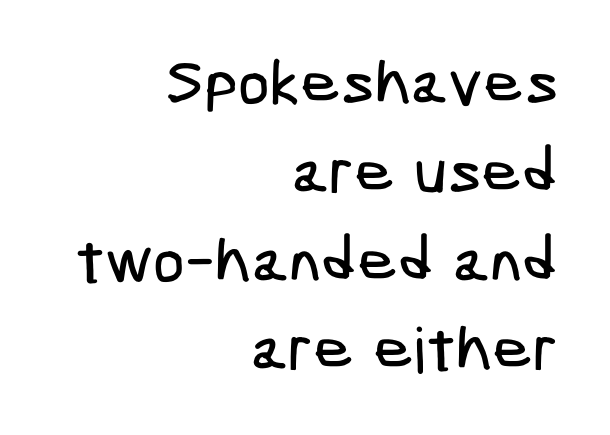
The image shows 63 px condensed sans-serif type; set right-aligned, normal line spacing (1.41x), normal letter spacing, not underlined; low stroke contrast and a medium x-height.
